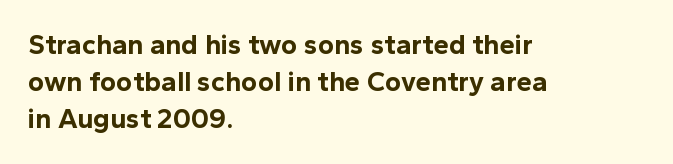
The image shows 28 px bold sans-serif type, upright; set left-aligned, normal line spacing (1.32x), normal letter spacing, not underlined; a medium x-height.
